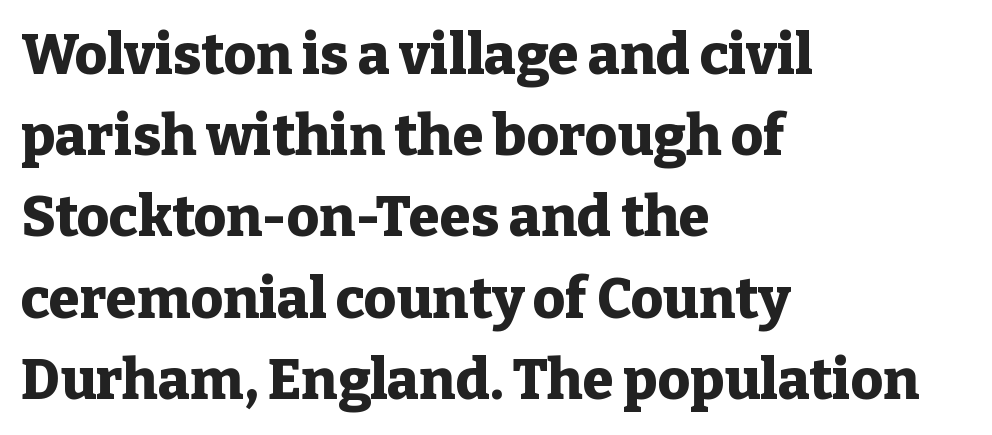
Here the designer chose a conventional face with non-uniform glyph widths. Upright lettering throughout. Rows of type keep a routine distance in the vertical direction. The designer went with a serif here, giving each stem small feet.
